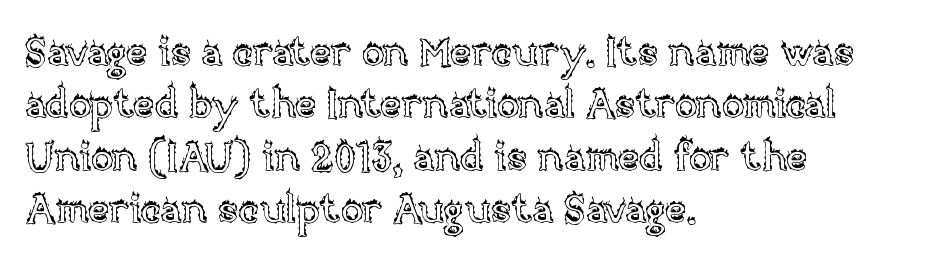
Character widths vary here, with narrow letters taking less room than wide ones. Upright lettering throughout. These lines sit exactly where default settings would place them. The typesetter chose a ragged-right arrangement here.
